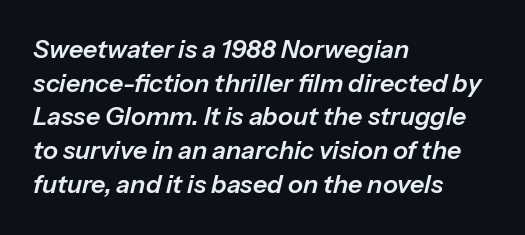
Plain, unruled lines of type. The ragged edge is on the right, which tells us the setting is flush left. The whole block is typeset with a tilt. In terms of letterspacing, this is plain default setting. The line-height multiplier appears to be the usual default.
